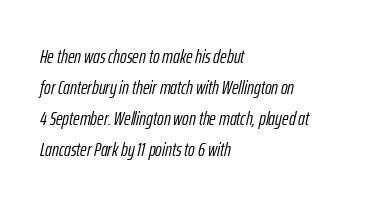
A normal amount of white space separates one row of letters from the next. Glance below the letters and you will spot only blank space. Each line starts at the same left margin while the right side varies. The passage shown leans; its letterforms are oblique. No chunkiness to these letters — they're not bold.
